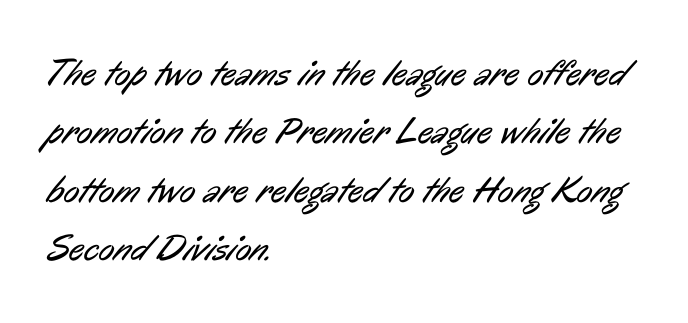
The image shows 37 px regular-weight, condensed sans-serif type; set left-aligned, normal line spacing (1.58x), normal letter spacing, not underlined; low stroke contrast and a medium x-height.
